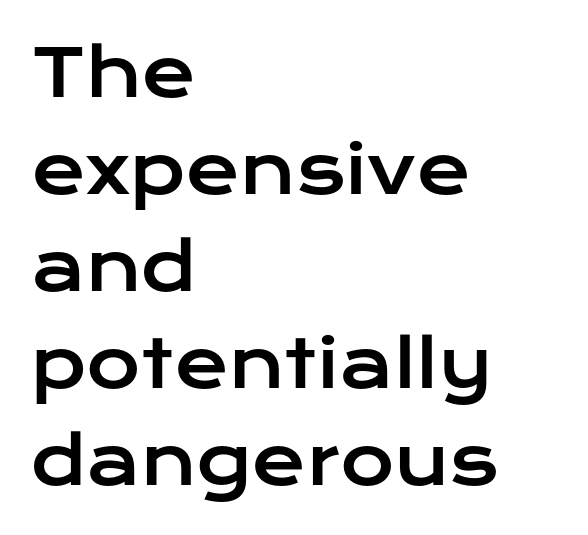
Lines of text with bare space underneath. Line beginnings align vertically; line endings do not. The text was rendered using a sans face with plain stroke endings. Letter spacing: default. The lines sit at an ordinary, default distance from one another.
